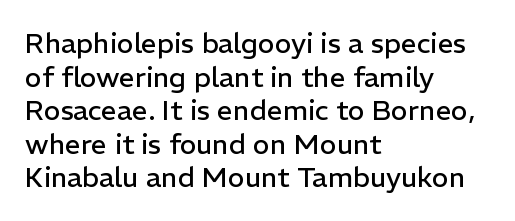
Each stroke keeps to a modest, everyday thickness or less. Plain, unruled lines of type. Which margin do the lines hug? The left one — the right edge is uneven. The letters advance in unequal steps, a hallmark of proportional type. Are there feet on the stems? There aren't — it's a sans. Standard letterfit; no display-style spreading of the glyphs.
